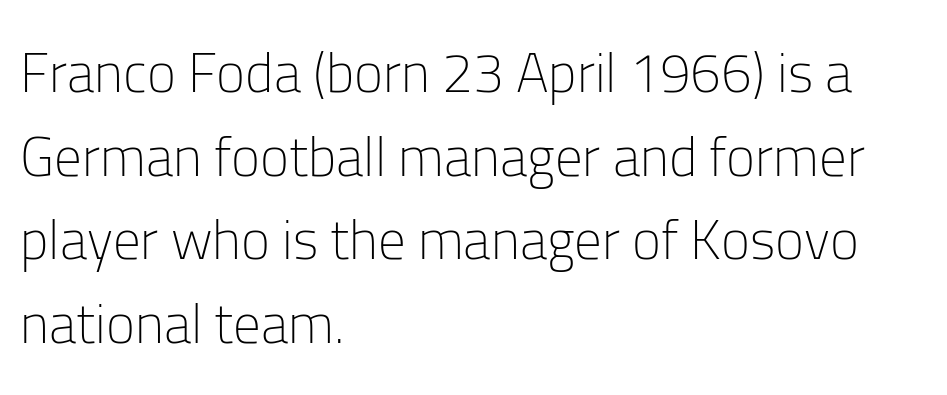
The image shows 55 px light sans-serif type, upright; set left-aligned, normal line spacing (1.52x), normal letter spacing, not underlined; low stroke contrast and a medium x-height.
